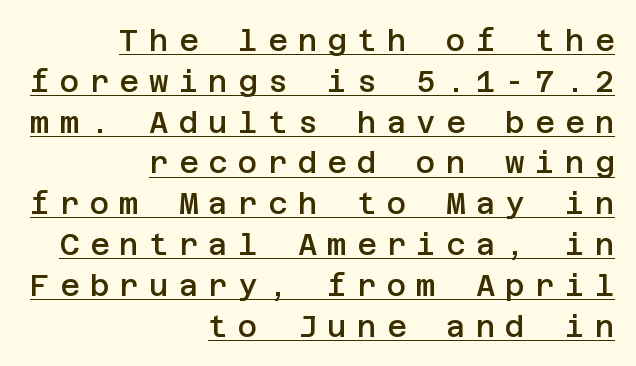
{"serif": "no", "italic": "no", "bold": "semi", "weight": "semibold", "width": "normal", "stroke_contrast": "low", "x_height": "large", "underline": "yes", "align": "right", "line_spacing": "normal", "line_spacing_ratio": 1.36, "letter_spacing": "wide", "letter_spacing_em": 0.34, "glyph_px": 30}
